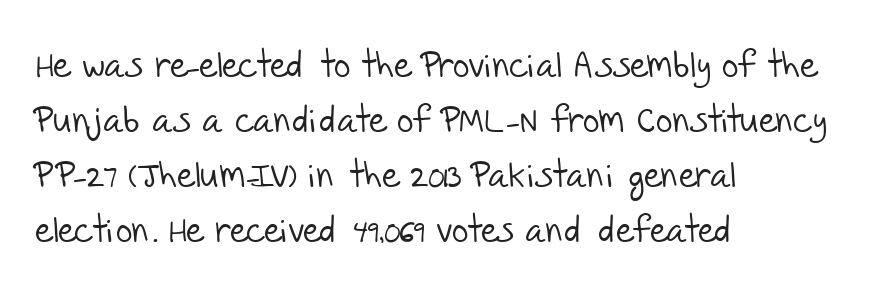
The string is rendered with underlining switched off. Horizontally, the lines are justified to the leading edge only. In terms of letterform style, serifs are entirely absent. Default kerning and tracking; the words read as compact shapes. Rows of type keep a routine distance in the vertical direction. Varying glyph widths throughout — classic text-font behaviour.
